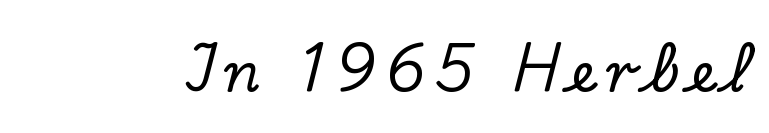
Q: Is the text italic (slanted)? A: Yes.
Q: Is the typeface a serif or a sans-serif typeface? A: Serif.
Q: Is the text underlined? A: No.
Q: Is the spacing between letters normal or unusually wide? A: Unusually wide.
Q: Width (condensed, normal, or wide)? A: Normal.
Q: Stroke contrast? A: Low.
Q: x-height? A: Small.
Q: Monospaced? A: No.
